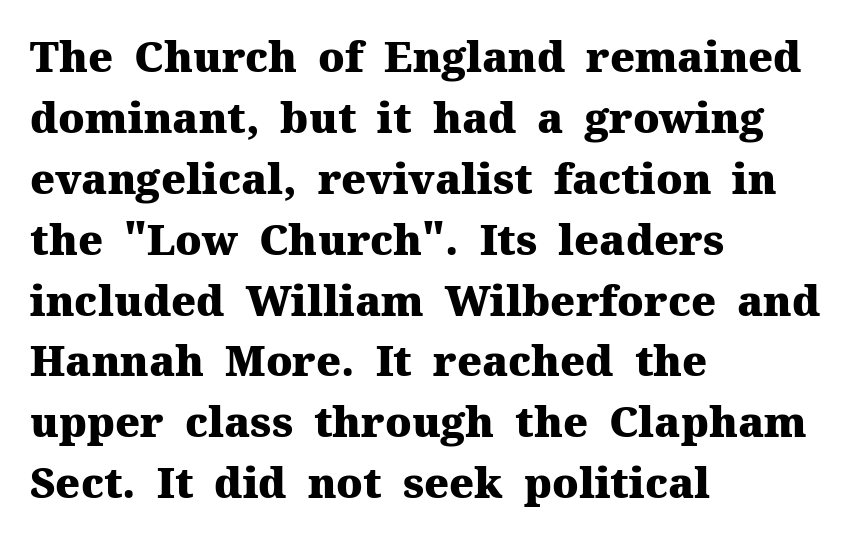
Here the designer chose a conventional face with non-uniform glyph widths. Baseline-to-baseline distance is the conventional proportion of letter height. Spacing between characters is what you'd get straight out of the box. Ascenders rise straight up at ninety degrees.
